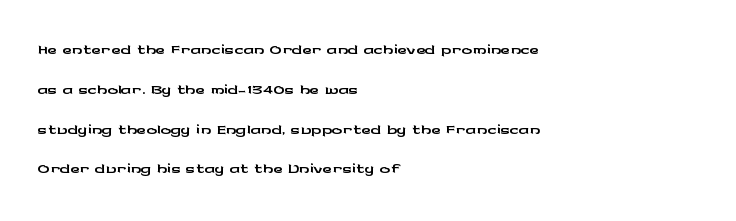
{"italic": "no", "underline": "no", "align": "left", "line_spacing": "normal", "line_spacing_ratio": 1.53, "letter_spacing": "normal", "letter_spacing_em": 0.0, "glyph_px": 26}
